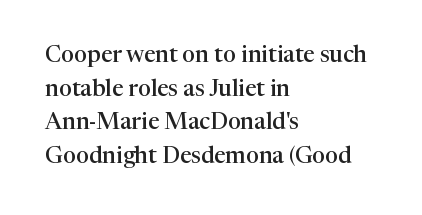
Q: Is the text bold? A: Semi-bold.
Q: Is the text italic (slanted)? A: No, it is upright.
Q: Is the text underlined? A: No.
Q: How is the paragraph aligned? A: Left-aligned.
Q: Is the spacing between letters normal or unusually wide? A: Normal.
Q: Is the spacing between lines tight, normal or loose? A: Normal.
